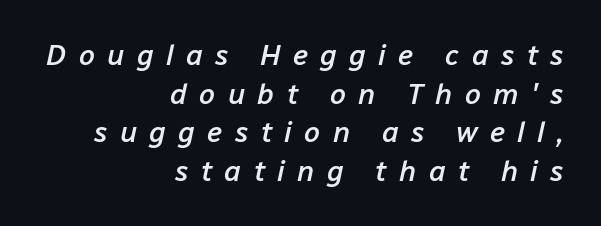
The image shows 29 px semibold type, italic (leaning right); set right-aligned, normal line spacing (1.33x), unusually wide letter spacing (+0.42 em), not underlined; low stroke contrast and a medium x-height.
